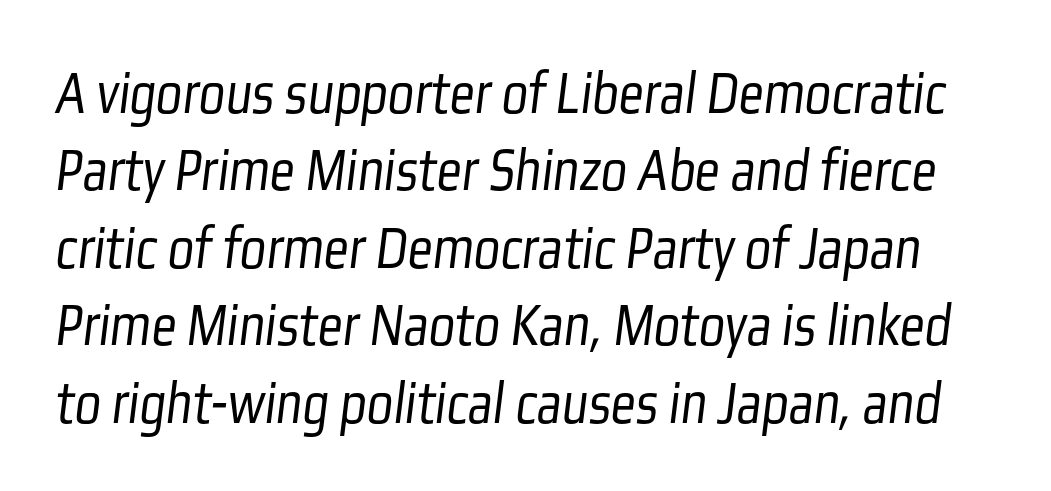
The image shows 62 px light, condensed sans-serif type; set normal line spacing (1.25x), normal letter spacing, not underlined; low stroke contrast and a medium x-height.
